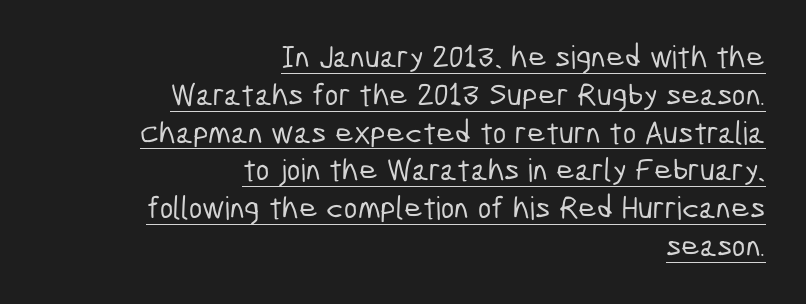
These lines keep a tight, regular rhythm from letter to letter. Grotesque or geometric, the face here clearly has no serifs. The face used here appears with an underline applied. Looks like regular typesetting: each glyph gets only the width it needs.
